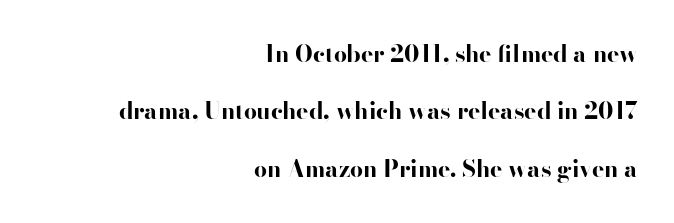
The text block is weighted toward the right margin, trailing off unevenly leftward. Compared with typical body copy, the letter spacing here is the same. One glance says open: line gaps are wider than usual. The specimen reads as upright at a glance.
